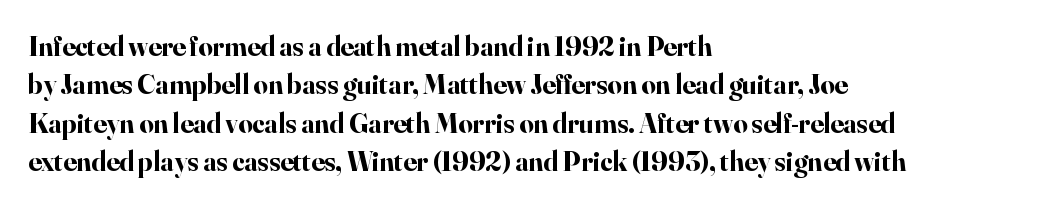
Ascenders rise straight up at ninety degrees. Leading: standard. Lines of text with bare space underneath. The setting favours the left margin, as ordinary paragraphs usually do. Caption: bold face, heavy strokes.
